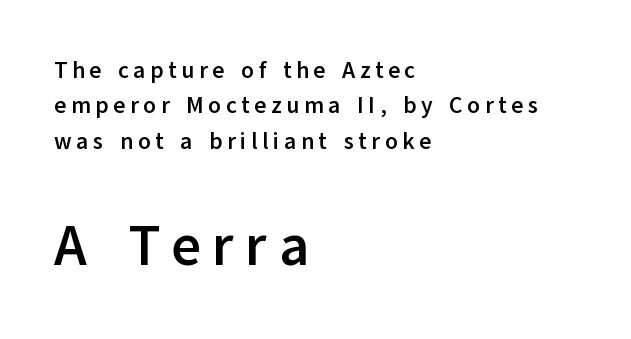
{"serif": "no", "italic": "no", "bold": "yes", "weight": "semibold", "width": "normal", "stroke_contrast": "low", "x_height": "medium", "monospaced": "no", "underline": "no", "align": "left", "line_spacing": "normal", "line_spacing_ratio": 1.54, "letter_spacing": "wide", "letter_spacing_em": 0.2, "larger_block": "second", "size_ratio": 2.48, "glyph_px": 57}
